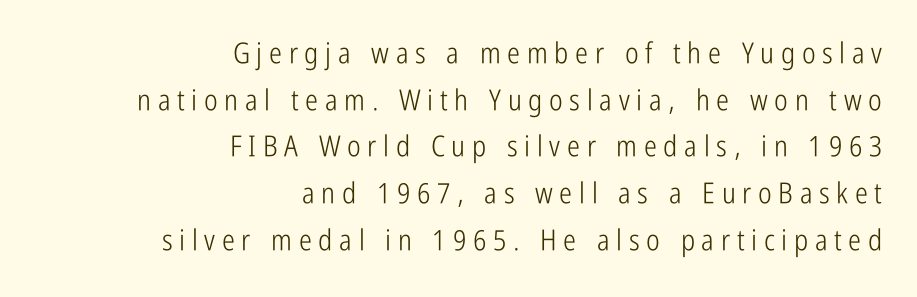
{"serif": "no", "italic": "no", "bold": "no", "weight": "light", "width": "condensed", "stroke_contrast": "low", "x_height": "medium", "monospaced": "no", "underline": "no", "align": "right", "line_spacing": "normal", "line_spacing_ratio": 1.61, "letter_spacing": "wide", "letter_spacing_em": 0.23, "glyph_px": 29}
